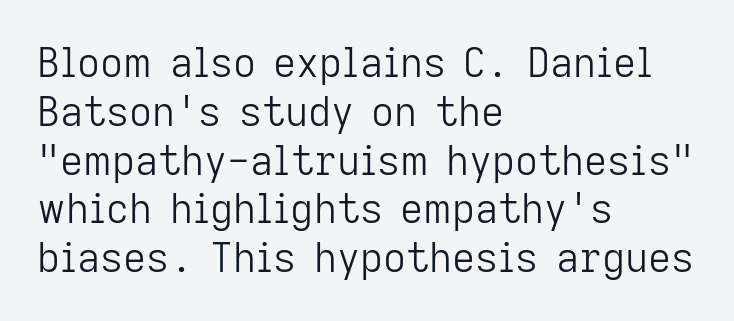
Typographically, this falls in the sans-serif category. Looks like regular typesetting: each glyph gets only the width it needs. Caption: standard tracking, unaltered. The passage is arranged the way most books set body copy — flush left.
